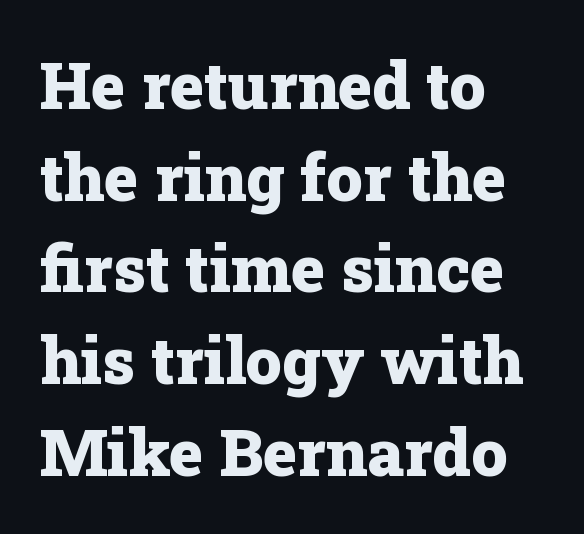
The glyphs are unaccompanied by any horizontal stroke below them. This is roman type, the default non-slanted kind. The letters sit at their default tracking, neither squeezed nor spread. The paragraph has a hard left edge and a soft right edge. A typesetter would call this proportional, since set widths differ per character.
